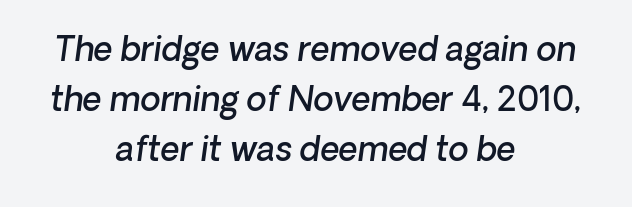
{"serif": "no", "bold": "semi", "weight": "semibold", "width": "normal", "stroke_contrast": "low", "x_height": "medium", "monospaced": "no", "underline": "no", "align": "center", "line_spacing": "normal", "line_spacing_ratio": 1.52, "letter_spacing": "normal", "letter_spacing_em": 0.0, "glyph_px": 33}
